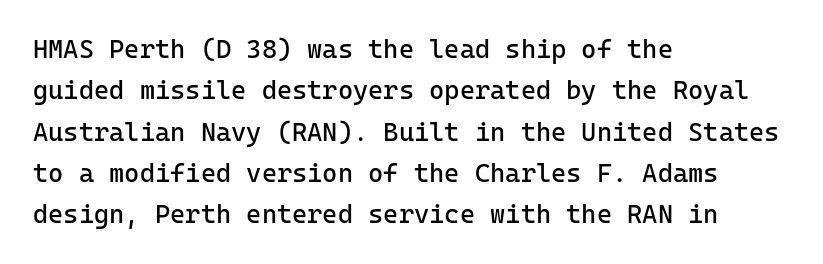
Q: Is the text bold? A: No.
Q: Is the text italic (slanted)? A: No, it is upright.
Q: Is the text underlined? A: No.
Q: How is the paragraph aligned? A: Left-aligned.
Q: Is the spacing between letters normal or unusually wide? A: Normal.
Q: Is the spacing between lines tight, normal or loose? A: Normal.
